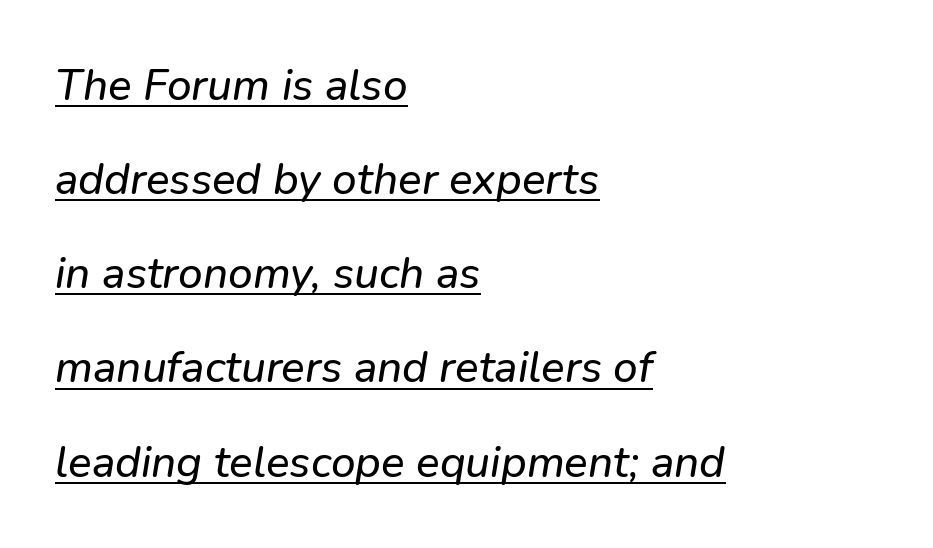
The face used here appears with an underline applied. Visually the block forms a straight wall on the left and a jagged coastline on the right. Reading down the column, the eye jumps a long way to each next line. Standard letterfit; no display-style spreading of the glyphs. Unlike a traditional serif, this face leaves its strokes unadorned. The rendering uses natural spacing where letterforms have individual widths.
